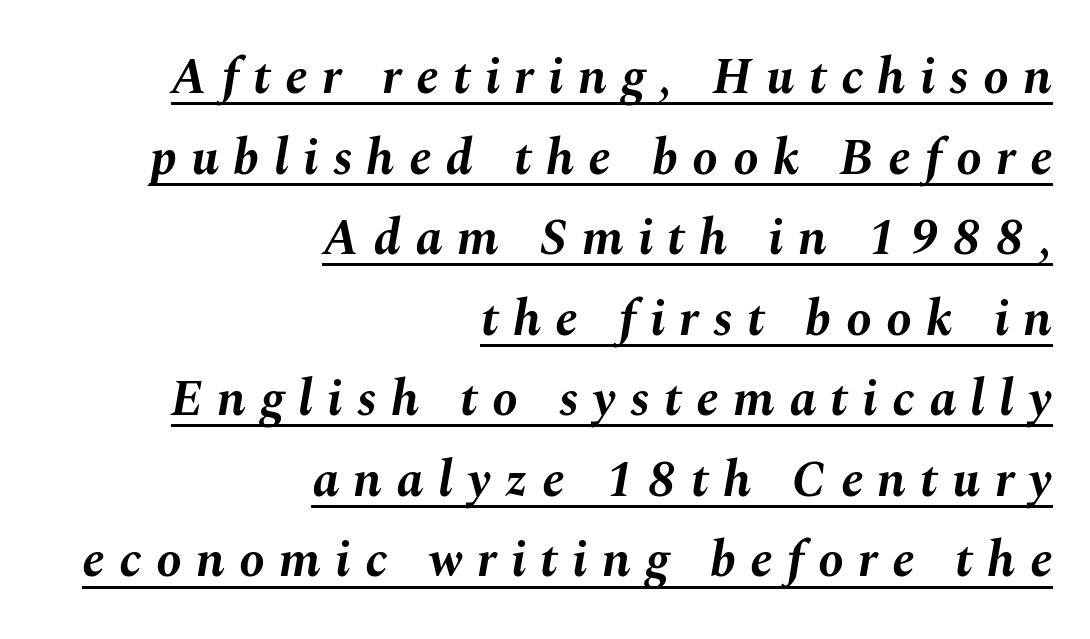
Q: Is the text bold? A: Yes.
Q: Is the text italic (slanted)? A: Yes, it leans right by about 10 degrees.
Q: Is the text underlined? A: Yes.
Q: How is the paragraph aligned? A: Right-aligned.
Q: Is the spacing between letters normal or unusually wide? A: Unusually wide.
Q: Is the spacing between lines tight, normal or loose? A: Normal.
Q: Width (condensed, normal, or wide)? A: Normal.
Q: Stroke contrast? A: Medium.
Q: x-height? A: Medium.
Q: Monospaced? A: No.
